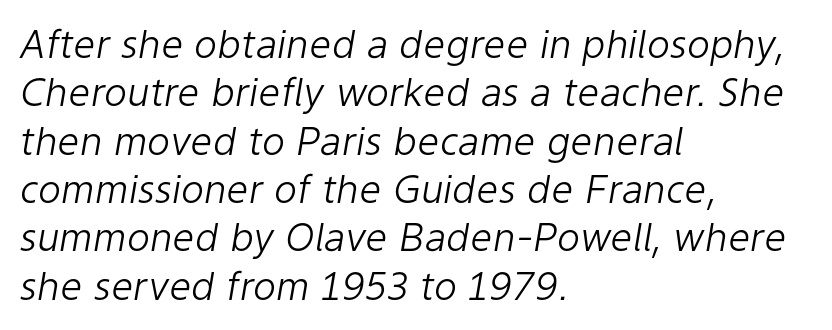
Unbolded letterforms with no extra heft. Quick note: italic. Compared with typical body copy, the letter spacing here is the same. You could not count columns in this text — the font is proportionally spaced. Glance below the letters and you will spot only blank space.
